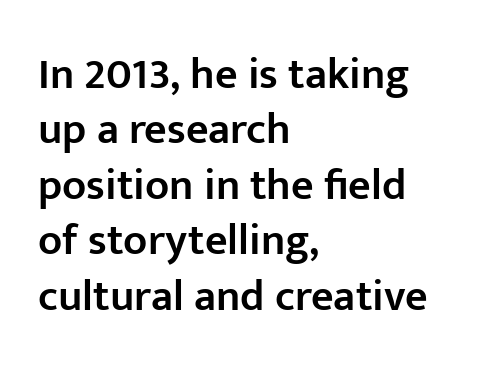
Q: Is the text bold? A: Semi-bold.
Q: Is the text italic (slanted)? A: No, it is upright.
Q: Is the typeface a serif or a sans-serif typeface? A: Sans-serif.
Q: Is the text underlined? A: No.
Q: How is the paragraph aligned? A: Left-aligned.
Q: Is the spacing between letters normal or unusually wide? A: Normal.
Q: Is the spacing between lines tight, normal or loose? A: Normal.
Q: Width (condensed, normal, or wide)? A: Normal.
Q: Stroke contrast? A: Low.
Q: x-height? A: Medium.
Q: Monospaced? A: No.
